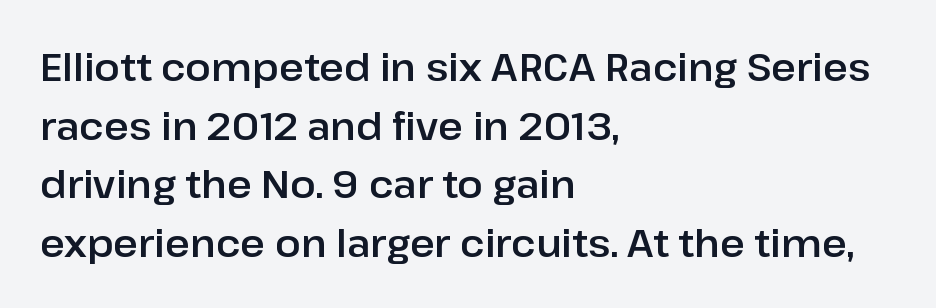
The image shows 38 px sans-serif type, upright; set left-aligned, normal line spacing (1.54x), normal letter spacing, not underlined; low stroke contrast and a medium x-height.
